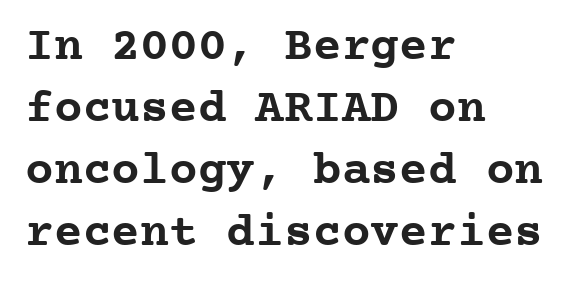
Glance below the letters and you will spot only blank space. Typesetter's note: full bold, strokes at maximum text heaviness. Alignment: flush left. Serif or sans? Serif — the stroke terminals have little feet.
